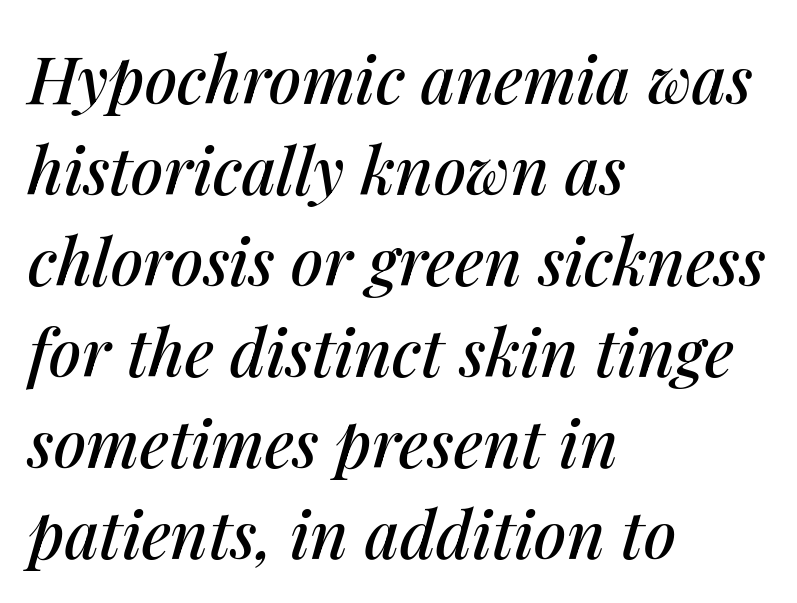
{"italic": "yes", "lean": "right", "slant_degrees": 14, "width": "normal", "stroke_contrast": "medium", "x_height": "medium", "monospaced": "no", "underline": "no", "align": "left", "line_spacing": "normal", "line_spacing_ratio": 1.4, "letter_spacing": "normal", "letter_spacing_em": 0.0, "glyph_px": 65}
